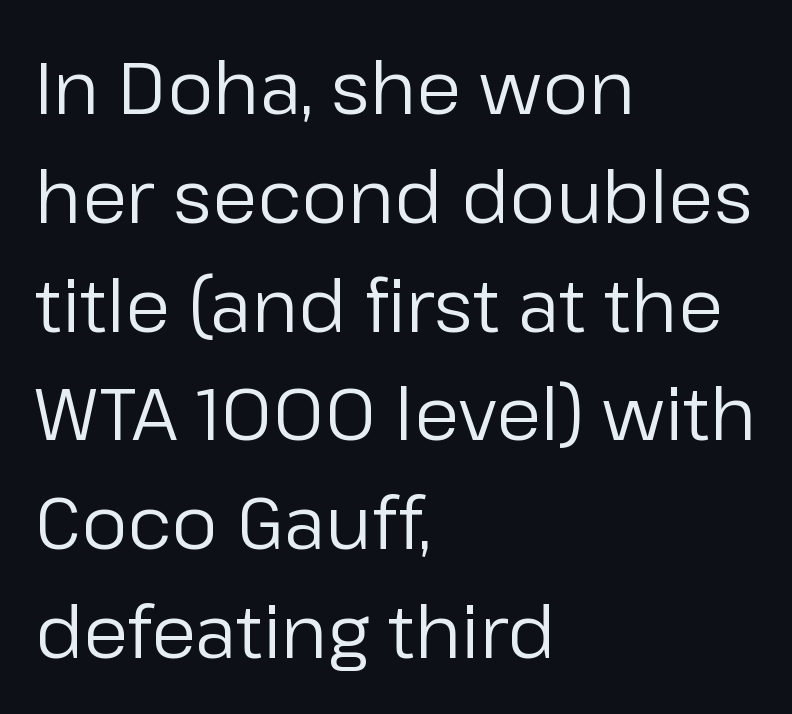
Q: Is the text bold? A: No.
Q: Is the text italic (slanted)? A: No, it is upright.
Q: Is the typeface a serif or a sans-serif typeface? A: Sans-serif.
Q: Is the text underlined? A: No.
Q: How is the paragraph aligned? A: Left-aligned.
Q: Is the spacing between letters normal or unusually wide? A: Normal.
Q: Is the spacing between lines tight, normal or loose? A: Normal.
Q: Width (condensed, normal, or wide)? A: Normal.
Q: Stroke contrast? A: Low.
Q: x-height? A: Medium.
Q: Monospaced? A: No.
